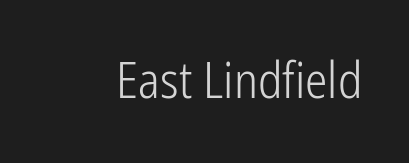
The font sits on the lighter half of the weight spectrum, regular included. Proportional: the letters do not fall into vertical columns. The axis of the letterforms is exactly vertical. Is this a sans? Yes — the strokes have no serifs. The type is set solid horizontally, with unmodified tracking. A bare baseline throughout the passage.
